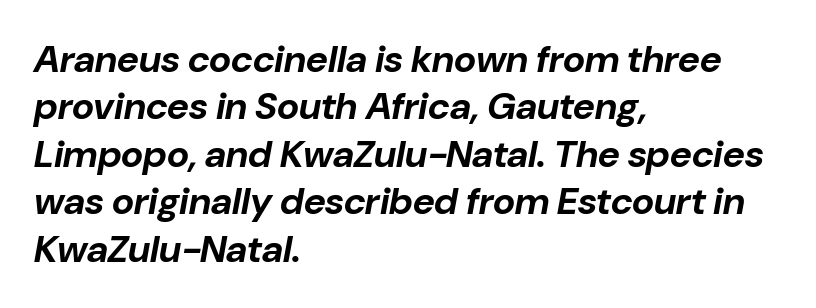
The image shows 38 px bold type, italic (leaning right); set left-aligned, normal line spacing (1.25x), normal letter spacing, not underlined; low stroke contrast and a medium x-height.
